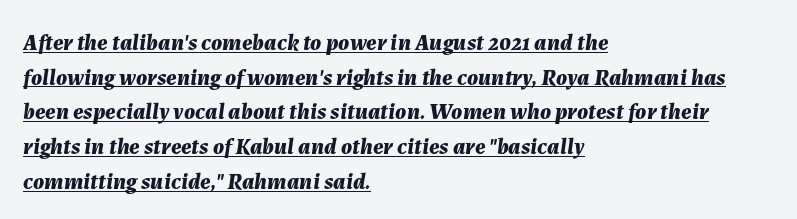
Q: Is the text bold? A: Yes.
Q: Is the text italic (slanted)? A: Yes, it leans right by about 7 degrees.
Q: Is the text underlined? A: Yes.
Q: How is the paragraph aligned? A: Left-aligned.
Q: Is the spacing between letters normal or unusually wide? A: Normal.
Q: Is the spacing between lines tight, normal or loose? A: Normal.
